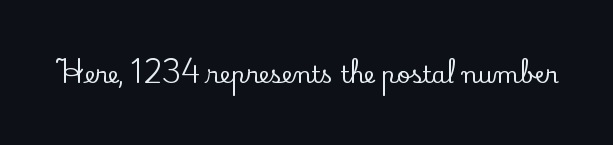
Q: Is the text italic (slanted)? A: No, it is upright.
Q: Is the text underlined? A: No.
Q: Is the spacing between letters normal or unusually wide? A: Normal.
